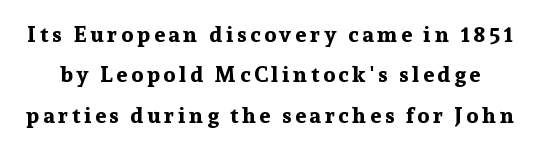
The image shows 22 px bold type, upright; set line spacing 1.83x, not underlined.
